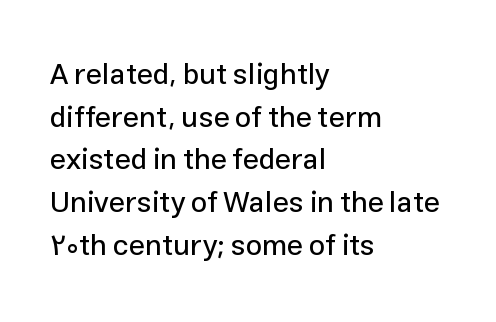
The image shows 29 px sans-serif type, upright; set left-aligned, normal line spacing (1.47x), normal letter spacing, not underlined; low stroke contrast and a medium x-height.
